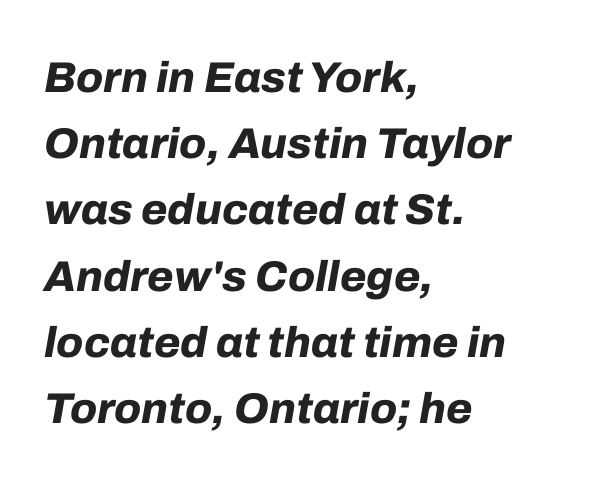
The image shows 43 px bold type, italic (leaning right); set left-aligned, normal line spacing (1.54x), normal letter spacing, not underlined; low stroke contrast and a medium x-height.
